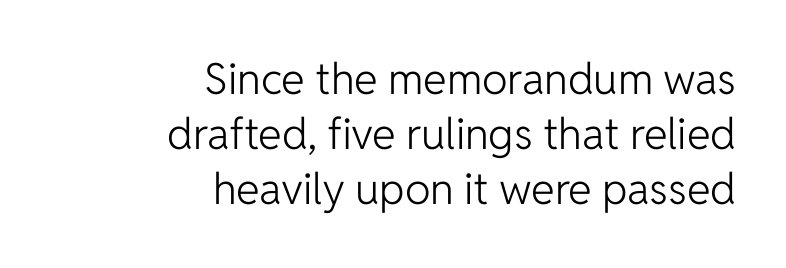
The image shows 43 px light sans-serif type, upright; set right-aligned, normal line spacing (1.28x), normal letter spacing, not underlined; low stroke contrast and a medium x-height.
